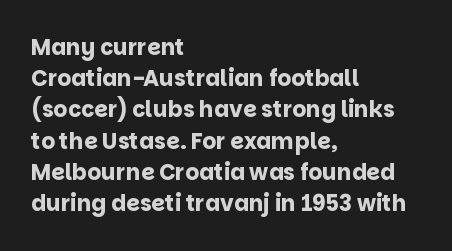
Q: Is the text bold? A: Yes.
Q: Is the text italic (slanted)? A: No, it is upright.
Q: Is the text underlined? A: No.
Q: How is the paragraph aligned? A: Left-aligned.
Q: Is the spacing between letters normal or unusually wide? A: Normal.
Q: Is the spacing between lines tight, normal or loose? A: Normal.
